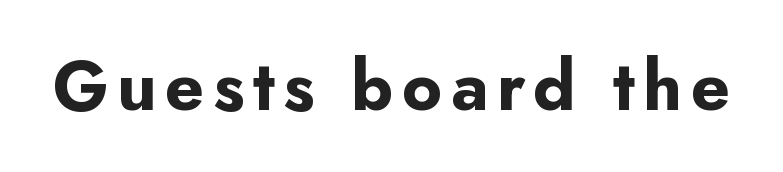
Q: Is the text bold? A: Yes.
Q: Is the text italic (slanted)? A: No, it is upright.
Q: Is the typeface a serif or a sans-serif typeface? A: Sans-serif.
Q: Is the text underlined? A: No.
Q: Width (condensed, normal, or wide)? A: Normal.
Q: Stroke contrast? A: Low.
Q: x-height? A: Small.
Q: Monospaced? A: No.
